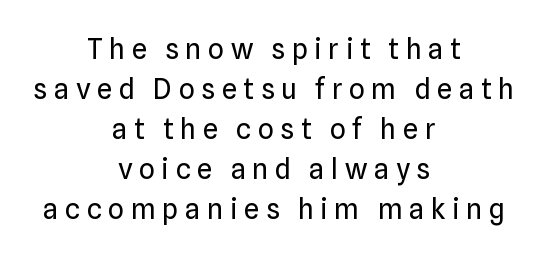
No italicization has been applied; the sample stays upright. Glyph-to-glyph distance is far greater than everyday printed text. Each row of text sits above clean, open space. The text block is weighted toward neither margin, spreading evenly from the middle.
